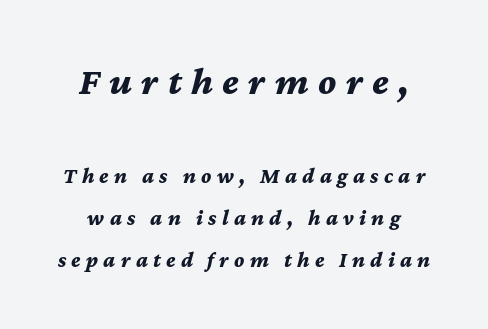
Airy leading. The sample has been set heavy, in full bold. Think of a printed novel: that variable character pitch is what you see here. The passage shown has open, widely tracked lettering throughout. Every character sits at an angle, as italics do. Clear beneath every line of the passage.
